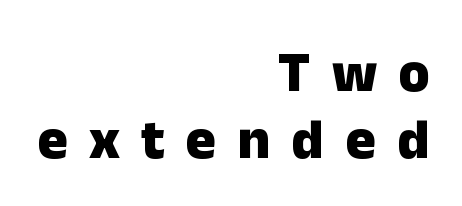
Q: Is the text bold? A: Yes.
Q: Is the text italic (slanted)? A: No, it is upright.
Q: Is the typeface a serif or a sans-serif typeface? A: Sans-serif.
Q: Is the text underlined? A: No.
Q: How is the paragraph aligned? A: Right-aligned.
Q: Is the spacing between letters normal or unusually wide? A: Unusually wide.
Q: Width (condensed, normal, or wide)? A: Normal.
Q: Stroke contrast? A: Low.
Q: x-height? A: Medium.
Q: Monospaced? A: No.
